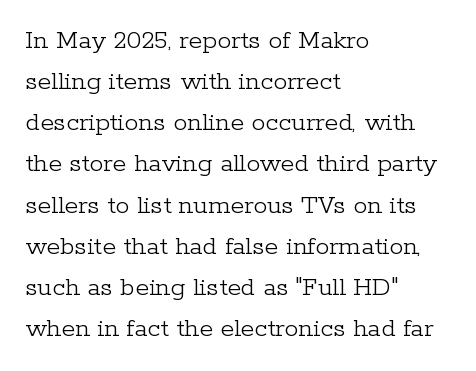
Font category for this specimen: serif. This sample is left-justified, so line endings fall wherever the words run out. The passage shown has conventional tracking throughout. The typeface has the unassuming heft of standard copy or less.
